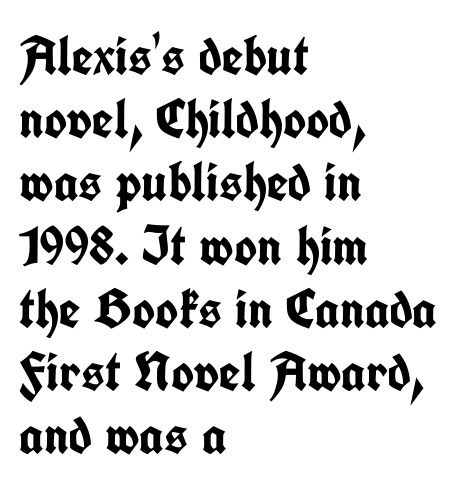
Each row of text sits above clean, open space. Quick note: not italic, upright. I'd call this a sans setting — the letters go barefoot. Compared with an ordinary text face, these strokes are far heavier — a full bold. Nothing unusual about the tracking: characters are spaced as the font intends. This sample has the flowing, uneven cadence of proportional lettering.
